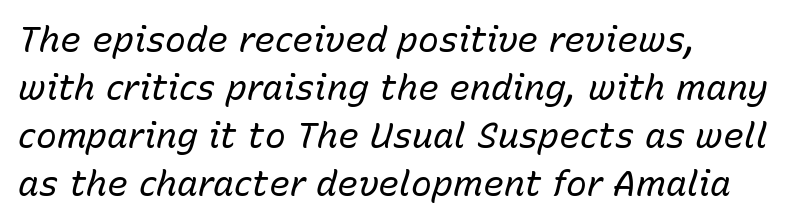
Q: Is the text bold? A: No.
Q: Is the text italic (slanted)? A: Yes, it leans right by about 15 degrees.
Q: Is the text underlined? A: No.
Q: How is the paragraph aligned? A: Left-aligned.
Q: Is the spacing between letters normal or unusually wide? A: Normal.
Q: Is the spacing between lines tight, normal or loose? A: Normal.
Q: Width (condensed, normal, or wide)? A: Normal.
Q: Stroke contrast? A: Low.
Q: x-height? A: Medium.
Q: Monospaced? A: No.
